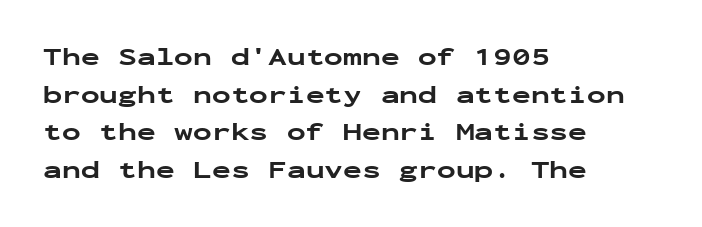
Q: Is the text bold? A: Yes.
Q: Is the text italic (slanted)? A: No, it is upright.
Q: Is the text underlined? A: No.
Q: How is the paragraph aligned? A: Left-aligned.
Q: Is the spacing between letters normal or unusually wide? A: Normal.
Q: Is the spacing between lines tight, normal or loose? A: Normal.
